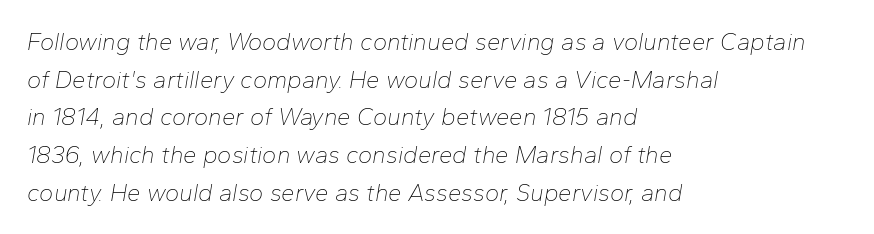
The image shows 24 px text type, italic (leaning right); set left-aligned, normal line spacing (1.57x), normal letter spacing, not underlined.
